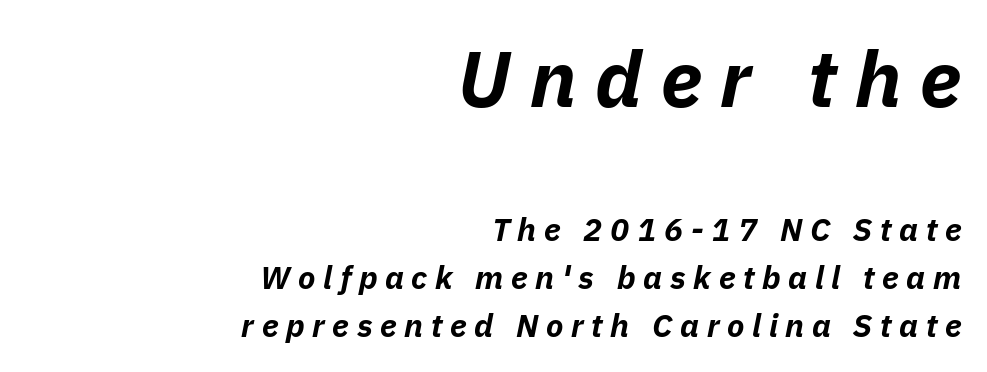
{"italic": "yes", "lean": "right", "slant_degrees": 11, "bold": "yes", "weight": "bold", "width": "normal", "stroke_contrast": "low", "x_height": "medium", "monospaced": "no", "underline": "no", "align": "right", "line_spacing": "normal", "line_spacing_ratio": 1.5, "letter_spacing": "wide", "letter_spacing_em": 0.24, "larger_block": "first", "size_ratio": 2.47, "glyph_px": 79}
